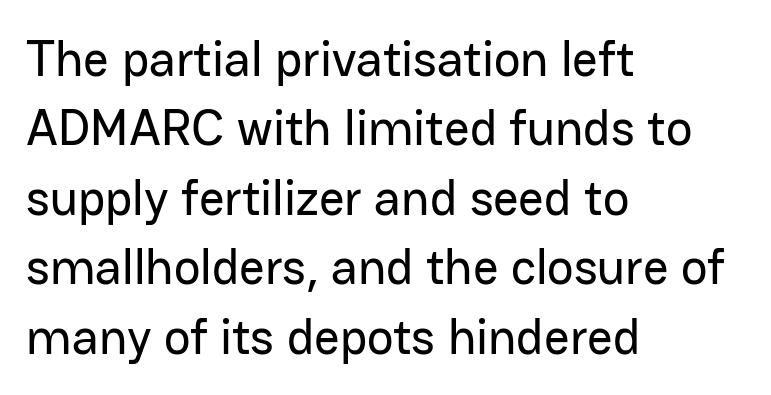
{"serif": "no", "italic": "no", "width": "normal", "stroke_contrast": "low", "x_height": "medium", "monospaced": "no", "underline": "no", "align": "left", "line_spacing": "normal", "line_spacing_ratio": 1.39, "letter_spacing": "normal", "letter_spacing_em": 0.0, "glyph_px": 50}
